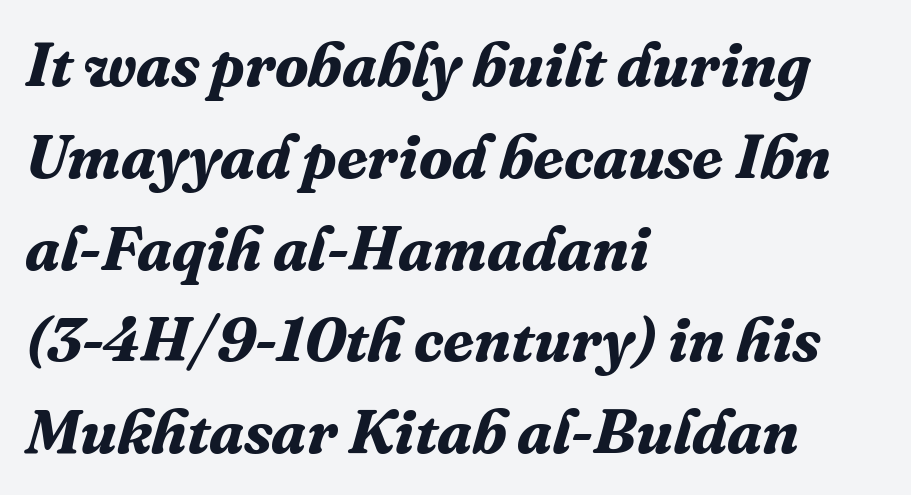
Q: Is the text bold? A: Yes.
Q: Is the text italic (slanted)? A: Yes, it leans right by about 16 degrees.
Q: Is the typeface a serif or a sans-serif typeface? A: Serif.
Q: Is the text underlined? A: No.
Q: How is the paragraph aligned? A: Left-aligned.
Q: Is the spacing between letters normal or unusually wide? A: Normal.
Q: Is the spacing between lines tight, normal or loose? A: Normal.
Q: Width (condensed, normal, or wide)? A: Normal.
Q: Stroke contrast? A: Medium.
Q: x-height? A: Medium.
Q: Monospaced? A: No.
